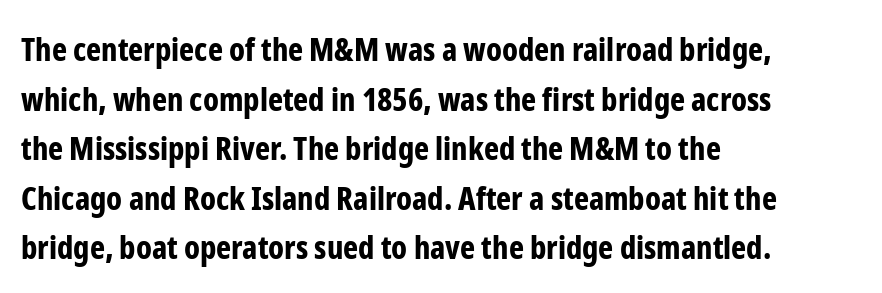
The image shows 32 px bold, condensed sans-serif type, upright; set left-aligned, normal line spacing (1.55x), normal letter spacing, not underlined; low stroke contrast and a medium x-height.
